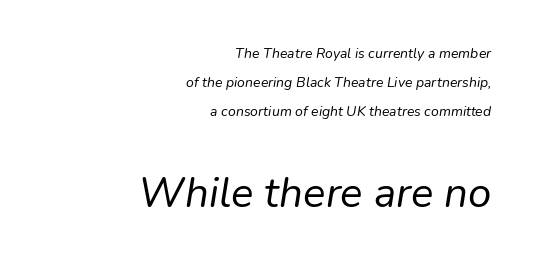
The typesetter chose a ragged-left arrangement here. Note the varied advance widths — an 'i' is clearly narrower than an 'm'. Think standard paragraph weight, or any step lighter than that. The words here are not underlined.
